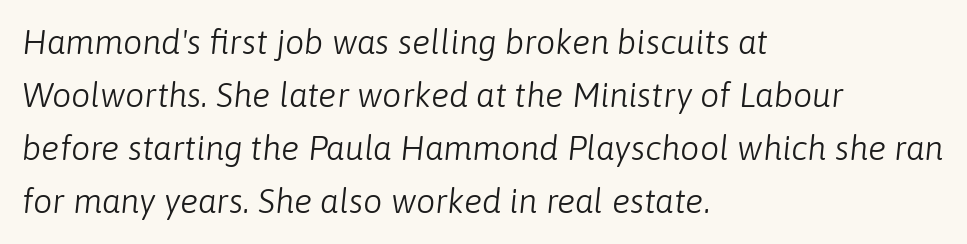
Q: Is the text bold? A: No.
Q: Is the text italic (slanted)? A: Yes, it leans right by about 6 degrees.
Q: Is the text underlined? A: No.
Q: How is the paragraph aligned? A: Left-aligned.
Q: Is the spacing between letters normal or unusually wide? A: Normal.
Q: Is the spacing between lines tight, normal or loose? A: Normal.
Q: Width (condensed, normal, or wide)? A: Normal.
Q: Stroke contrast? A: Low.
Q: x-height? A: Medium.
Q: Monospaced? A: No.
